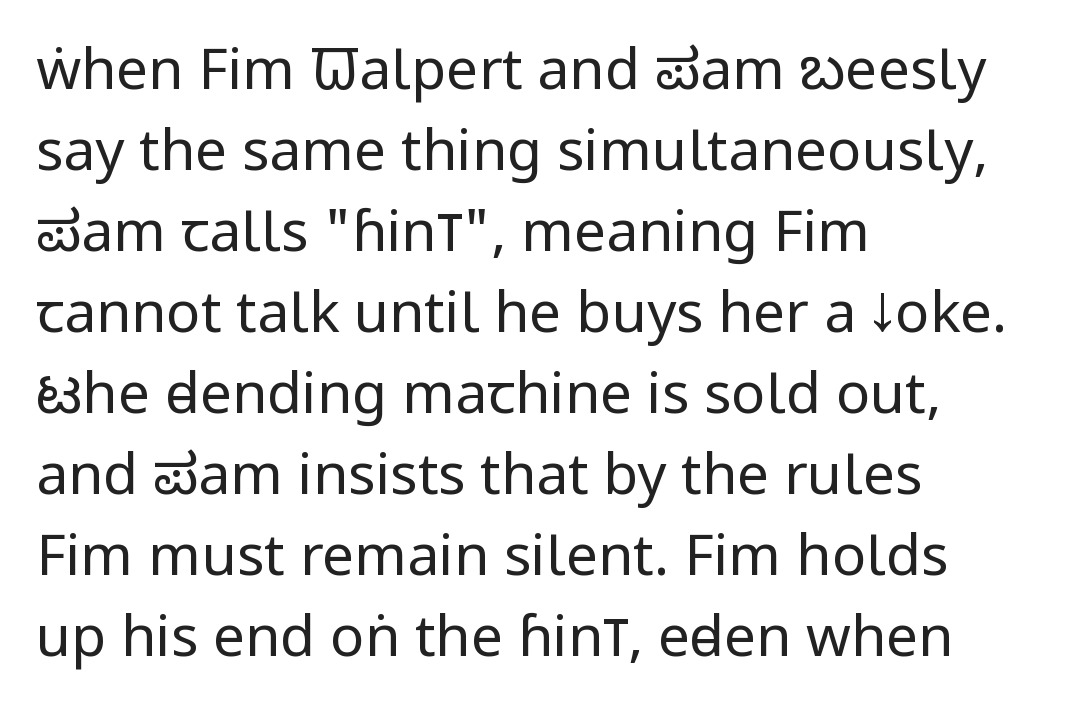
Q: Is the text bold? A: No.
Q: Is the text italic (slanted)? A: No, it is upright.
Q: Is the typeface a serif or a sans-serif typeface? A: Sans-serif.
Q: Is the text underlined? A: No.
Q: How is the paragraph aligned? A: Left-aligned.
Q: Is the spacing between letters normal or unusually wide? A: Normal.
Q: Is the spacing between lines tight, normal or loose? A: Normal.
Q: Width (condensed, normal, or wide)? A: Condensed.
Q: Stroke contrast? A: Low.
Q: x-height? A: Large.
Q: Monospaced? A: No.
